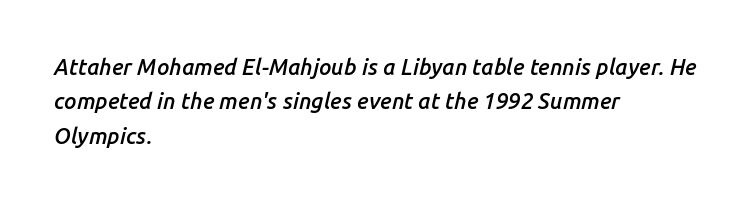
{"italic": "yes", "lean": "right", "slant_degrees": 14, "bold": "semi", "underline": "no", "align": "left", "line_spacing": "normal", "line_spacing_ratio": 1.56, "letter_spacing": "normal", "letter_spacing_em": 0.0, "glyph_px": 22}
